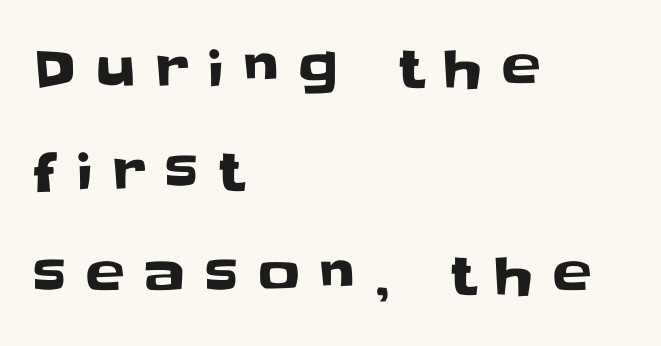
The image shows 52 px sans-serif type, upright; set left-aligned, loose line spacing (1.99x), unusually wide letter spacing (+0.38 em), not underlined; low stroke contrast and a large x-height.
